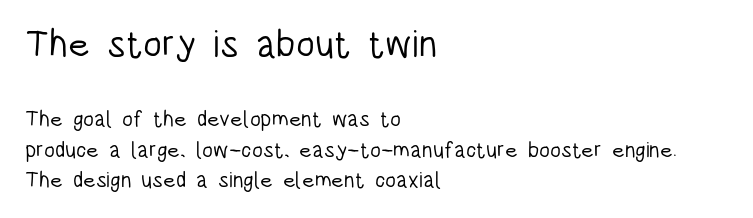
Q: Is the text bold? A: No.
Q: Is the text italic (slanted)? A: No, it is upright.
Q: Is the typeface a serif or a sans-serif typeface? A: Sans-serif.
Q: Is the text underlined? A: No.
Q: How is the paragraph aligned? A: Left-aligned.
Q: Is the spacing between letters normal or unusually wide? A: Normal.
Q: Is the spacing between lines tight, normal or loose? A: Normal.
Q: Which block of text is set in a larger size, the first (top) or the second (bottom)? A: The first (top) one.
Q: Width (condensed, normal, or wide)? A: Condensed.
Q: Stroke contrast? A: Low.
Q: x-height? A: Large.
Q: Monospaced? A: No.
